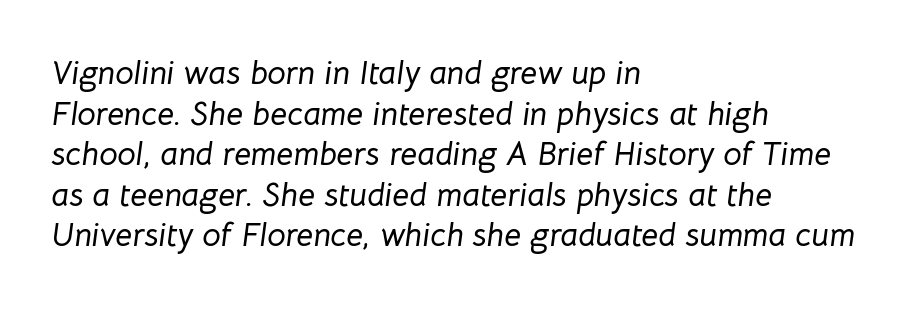
The image shows 33 px text type, italic (leaning right); set left-aligned, line spacing 1.23x, normal letter spacing, not underlined; low stroke contrast and a medium x-height.
